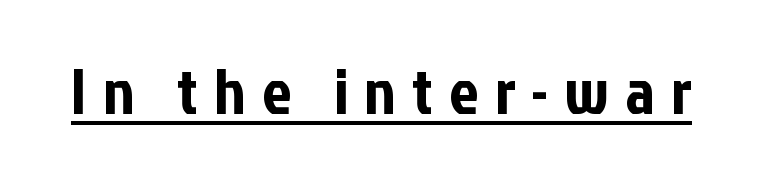
{"serif": "no", "italic": "no", "width": "condensed", "stroke_contrast": "low", "x_height": "medium", "monospaced": "no", "underline": "yes", "letter_spacing": "wide", "letter_spacing_em": 0.25, "glyph_px": 65}
